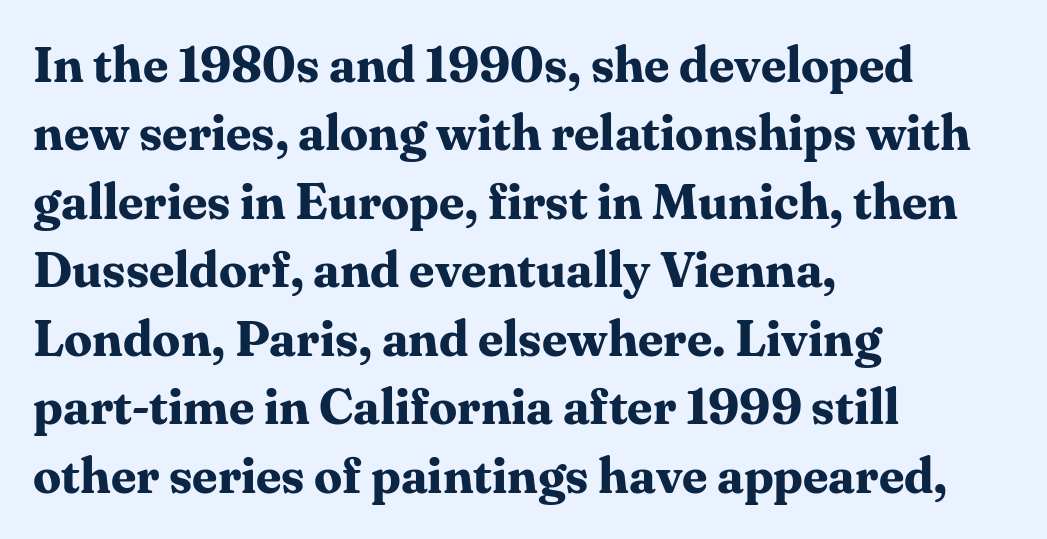
The image shows 50 px bold serif type, upright; set left-aligned, normal line spacing (1.37x), normal letter spacing, not underlined; medium stroke contrast and a medium x-height.
